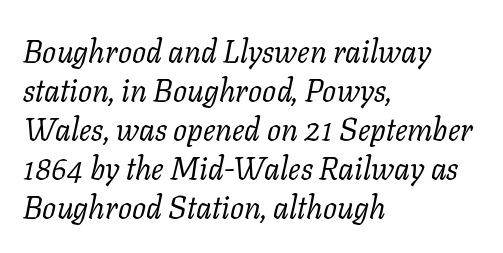
The image shows 31 px regular-weight serif type, italic (leaning right); set left-aligned, normal line spacing (1.26x), normal letter spacing, not underlined; low stroke contrast and a medium x-height.
